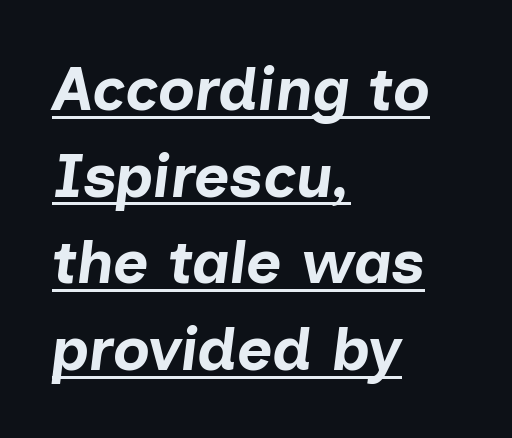
The image shows 61 px bold type, italic (leaning right); set left-aligned, normal line spacing (1.42x), normal letter spacing, underlined; low stroke contrast and a medium x-height.
